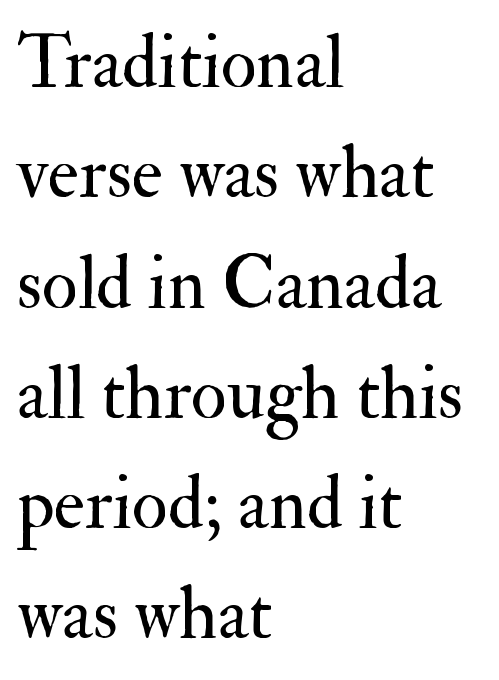
The image shows 74 px regular-weight serif type, upright; set left-aligned, normal line spacing (1.49x), normal letter spacing, not underlined; medium stroke contrast and a small x-height.
